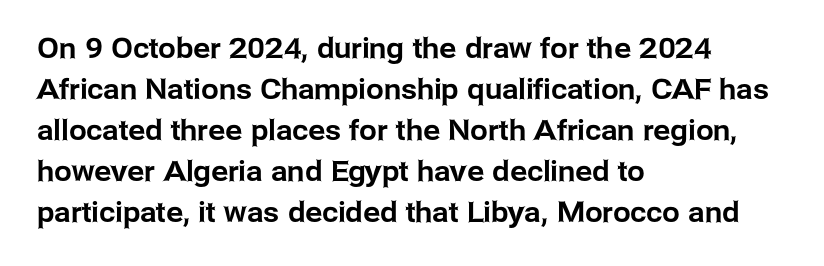
The image shows 28 px sans-serif type, upright; set left-aligned, normal line spacing (1.46x), normal letter spacing, not underlined; low stroke contrast and a medium x-height.
